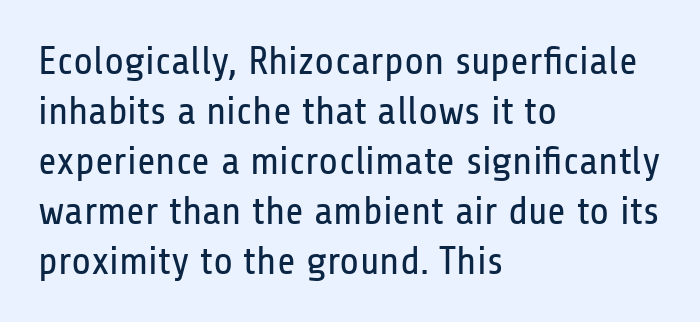
The image shows 40 px regular-weight, condensed sans-serif type, upright; set left-aligned, normal line spacing (1.25x), normal letter spacing, not underlined; low stroke contrast and a medium x-height.
